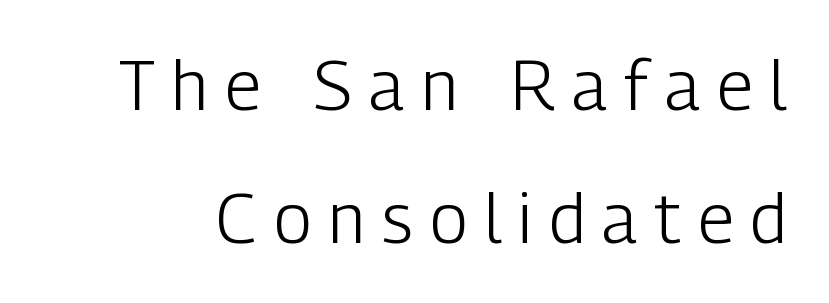
These lines are rendered in a variable-pitch font. To sum up the face: it is a sans, with no serifs. The type sits square on the baseline with zero lean. Leading is clearly above the norm, producing a sparse column. No letter is thick-stroked: the sample isn't bold. Characters follow at a spacing far wider than the type designer built in.
